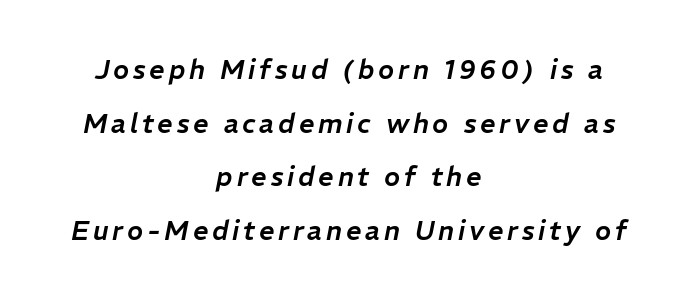
Q: Is the text italic (slanted)? A: Yes, it leans right by about 11 degrees.
Q: Is the text underlined? A: No.
Q: How is the paragraph aligned? A: Centered.
Q: Is the spacing between lines tight, normal or loose? A: Loose.
